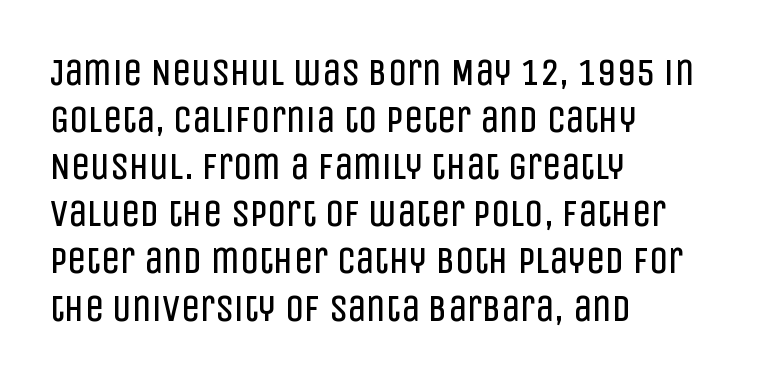
Q: Is the text bold? A: No.
Q: Is the text italic (slanted)? A: No, it is upright.
Q: Is the typeface a serif or a sans-serif typeface? A: Sans-serif.
Q: Is the text underlined? A: No.
Q: How is the paragraph aligned? A: Left-aligned.
Q: Is the spacing between letters normal or unusually wide? A: Normal.
Q: Width (condensed, normal, or wide)? A: Condensed.
Q: Stroke contrast? A: Low.
Q: x-height? A: Large.
Q: Monospaced? A: No.
